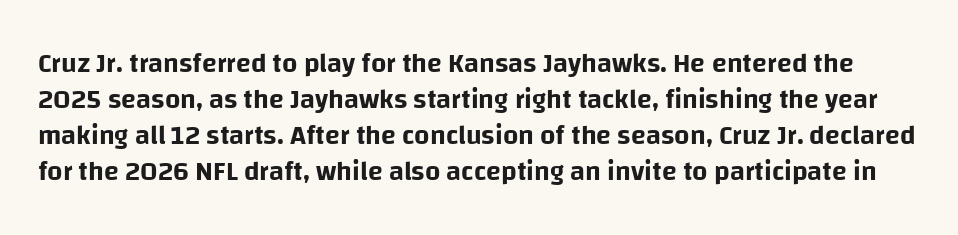
{"italic": "no", "underline": "no", "line_spacing": "normal", "line_spacing_ratio": 1.33, "letter_spacing": "normal", "letter_spacing_em": 0.0, "glyph_px": 27}
